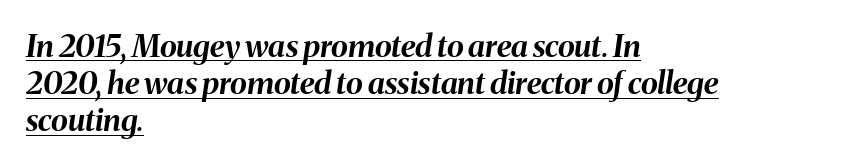
A baseline rule has been typeset under these characters. Proportional: the letters do not fall into vertical columns. You can tell it's italic because the verticals aren't actually vertical. Short and long lines alike share a common starting point at left.
